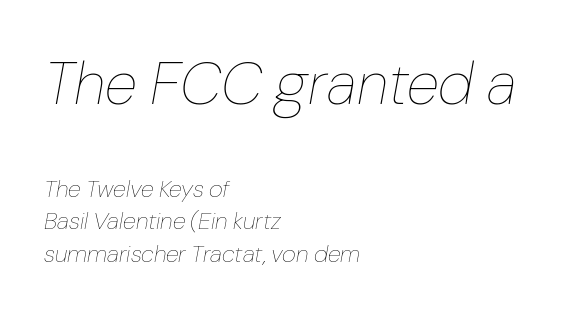
{"italic": "yes", "lean": "right", "slant_degrees": 10, "bold": "no", "weight": "thin", "width": "normal", "stroke_contrast": "low", "x_height": "medium", "monospaced": "no", "underline": "no", "align": "left", "line_spacing": "normal", "line_spacing_ratio": 1.35, "letter_spacing": "normal", "letter_spacing_em": 0.0, "larger_block": "first", "size_ratio": 2.5, "glyph_px": 60}
